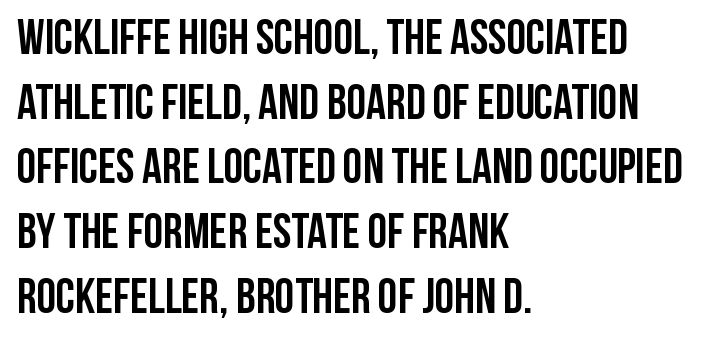
A sans-serif font was chosen for this passage. The paragraph shown leans on its left margin. Here the designer chose a conventional face with non-uniform glyph widths. Descenders are the only things crossing below the line. The font is running at its bold setting.
